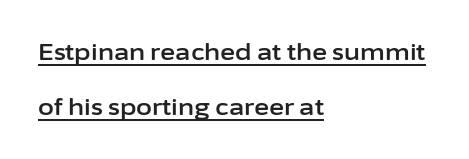
The image shows 23 px text type, upright; set left-aligned, loose line spacing (2.4x), normal letter spacing, underlined.
